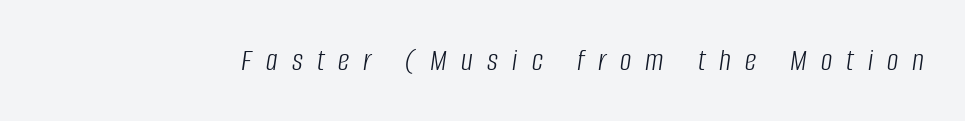
The image shows 32 px light, condensed type, italic (leaning right); set unusually wide letter spacing (+0.44 em), not underlined; low stroke contrast and a large x-height.
